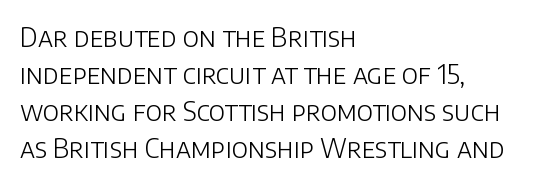
The image shows 26 px text type, upright; set left-aligned, normal line spacing (1.42x), normal letter spacing, not underlined.
